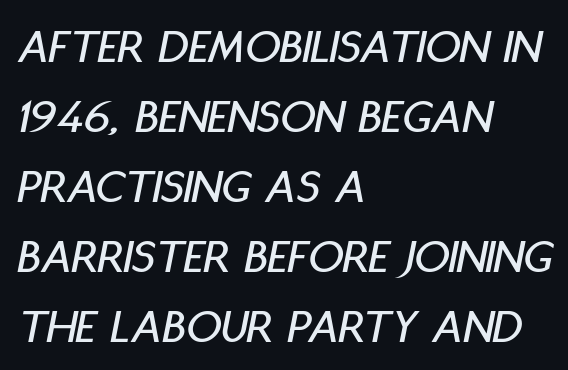
{"italic": "yes", "lean": "right", "slant_degrees": 11, "width": "condensed", "stroke_contrast": "low", "x_height": "large", "monospaced": "no", "underline": "no", "align": "left", "line_spacing": "normal", "line_spacing_ratio": 1.43, "letter_spacing": "normal", "letter_spacing_em": 0.0, "glyph_px": 49}
